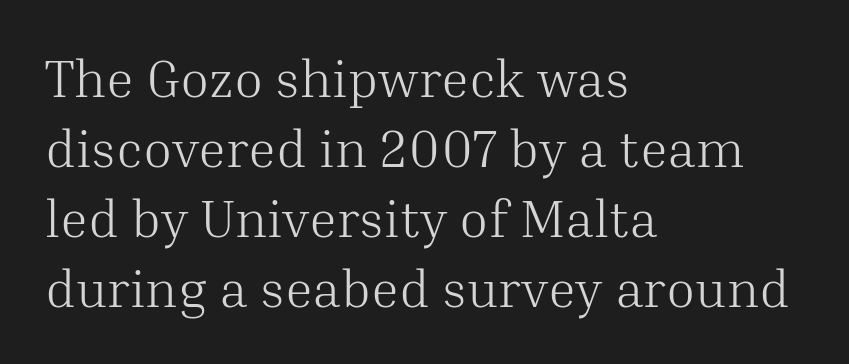
The image shows 53 px light serif type, upright; set left-aligned, normal line spacing (1.32x), normal letter spacing, not underlined; medium stroke contrast and a medium x-height.
